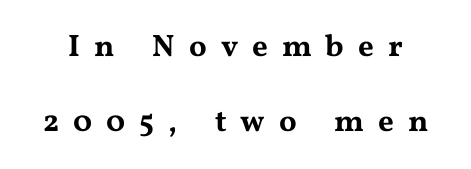
The image shows 31 px wide serif type, upright; set loose line spacing (2.43x), unusually wide letter spacing (+0.45 em), not underlined; medium stroke contrast and a medium x-height.
